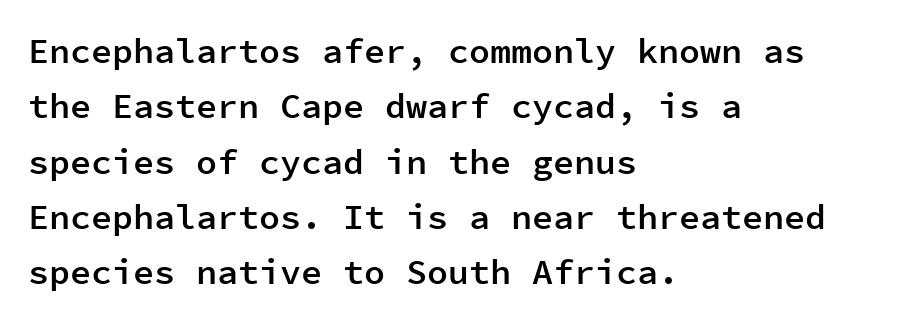
Whoever set this chose a conventional vertical rhythm. A typesetter would call this monospace, since all characters share one set width. The letters stand straight up with perfectly vertical stems. You could call the tracking neutral — neither tight nor loose. Visually the block forms a straight wall on the left and a jagged coastline on the right.
